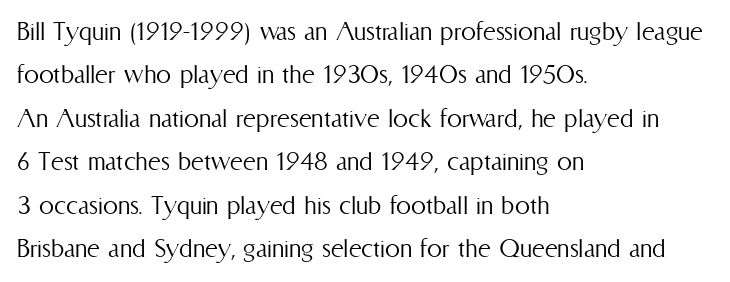
The image shows 30 px light, condensed type, upright; set left-aligned, normal line spacing (1.45x), normal letter spacing, not underlined; medium stroke contrast and a medium x-height.
